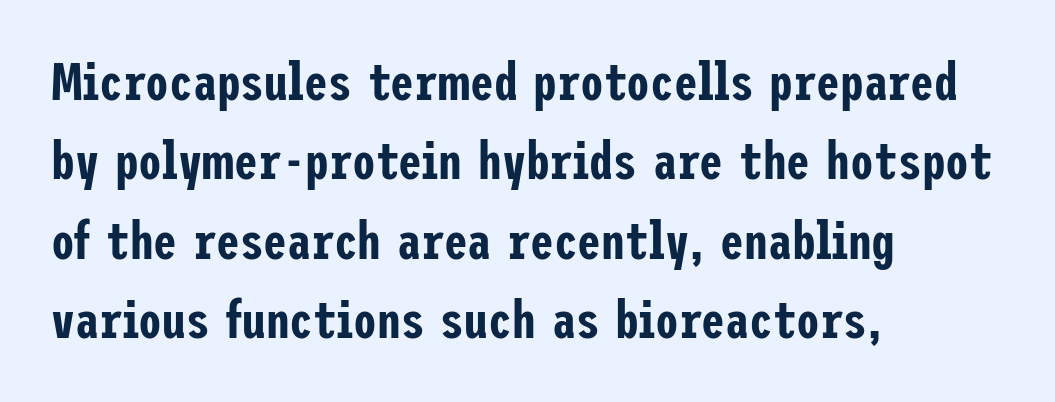
{"serif": "no", "italic": "no", "width": "condensed", "stroke_contrast": "low", "x_height": "medium", "underline": "no", "align": "left", "line_spacing": "normal", "line_spacing_ratio": 1.5, "letter_spacing": "normal", "letter_spacing_em": 0.0, "glyph_px": 53}
